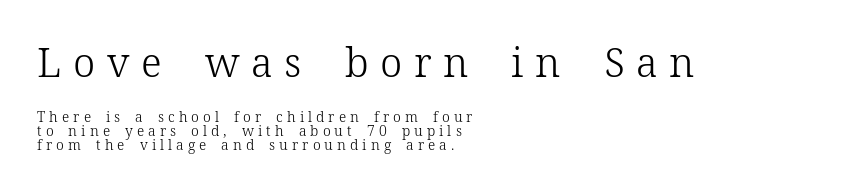
Yep, those are serifs on the letters. The letters look calm and open, with moderate or lighter stems. Typesetter's note — upper block bumped up in size, lower block left smaller. The gap between lines stays unmarked.
